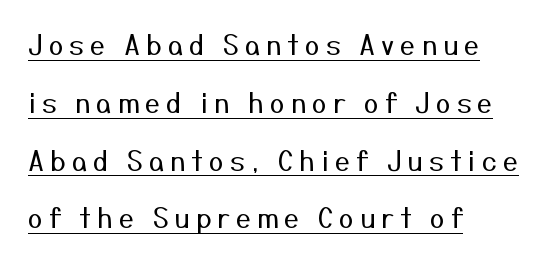
Reading down the block, your eye returns to a fixed left position each line. Honestly, the underline is the first thing you notice here. Is this a heavy cut? Hardly; it is regular or lighter. Italic: no, the glyphs are upright roman. Notice the wide empty band between every row — that's loose leading. Each word looks stretched out because of the extra space between its letters.
